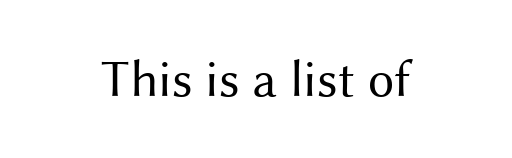
Varying glyph widths throughout — classic text-font behaviour. Neither beginnings nor endings align; midpoints do. The passage shown has conventional tracking throughout. Letterform terminals end flat and unadorned throughout the passage. Words float on clear page, feet unadorned.
